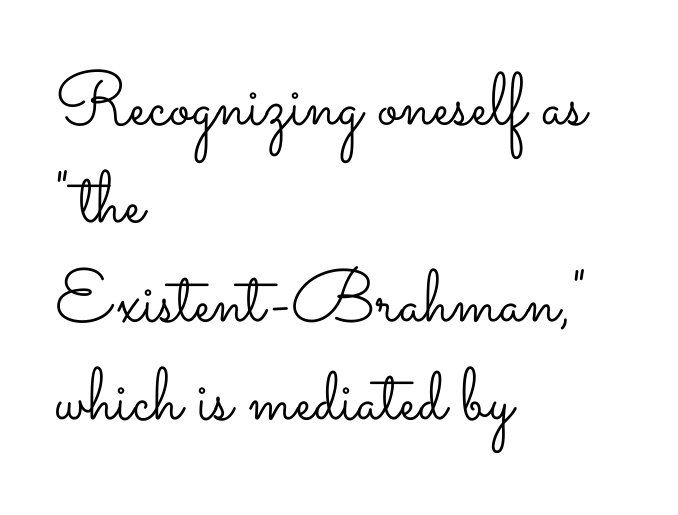
Looks like regular typesetting: each glyph gets only the width it needs. Default kerning and tracking; the words read as compact shapes. The lines in this sample share a left origin and differ only in where they stop. Vertically, the passage feels balanced, rows spaced as you'd expect.
